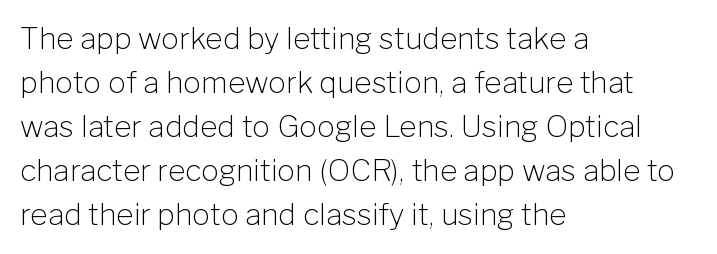
Unmarked baselines from the first word to the last. Quick note: interline space is typical. Vertical stems look standard width or narrower in stroke. Students, note that the glyphs here touch the page at normal intervals. Every row of glyphs begins at an identical x-position on the left. The characters display no serif detailing; their extremities are plain.
